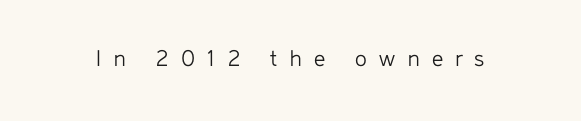
The image shows 25 px text type, upright; set unusually wide letter spacing (+0.48 em), not underlined.
